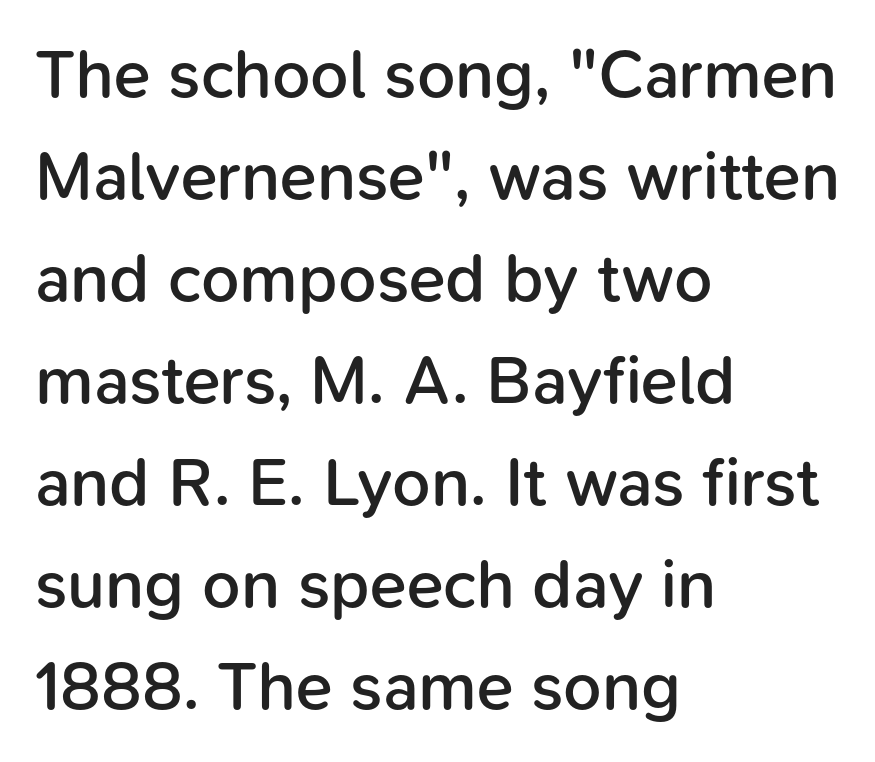
Q: Is the text bold? A: Semi-bold.
Q: Is the text italic (slanted)? A: No, it is upright.
Q: Is the typeface a serif or a sans-serif typeface? A: Sans-serif.
Q: Is the text underlined? A: No.
Q: How is the paragraph aligned? A: Left-aligned.
Q: Is the spacing between letters normal or unusually wide? A: Normal.
Q: Is the spacing between lines tight, normal or loose? A: Normal.
Q: Width (condensed, normal, or wide)? A: Normal.
Q: Stroke contrast? A: Low.
Q: x-height? A: Medium.
Q: Monospaced? A: No.
